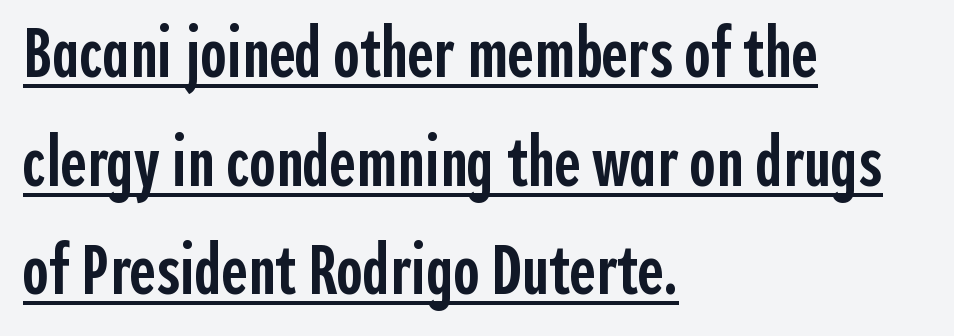
The image shows 71 px semibold, condensed sans-serif type, upright; set left-aligned, normal line spacing (1.53x), normal letter spacing, underlined; a medium x-height.
